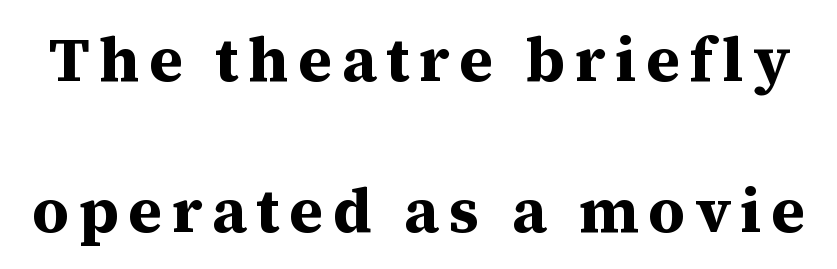
Q: Is the text bold? A: Yes.
Q: Is the text italic (slanted)? A: No, it is upright.
Q: Is the typeface a serif or a sans-serif typeface? A: Serif.
Q: Is the text underlined? A: No.
Q: Is the spacing between lines tight, normal or loose? A: Loose.
Q: Width (condensed, normal, or wide)? A: Normal.
Q: Stroke contrast? A: Medium.
Q: x-height? A: Medium.
Q: Monospaced? A: No.
